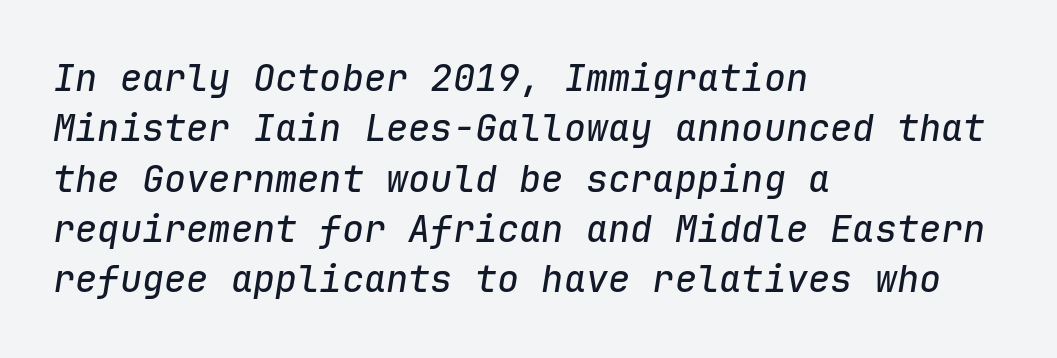
Q: Is the text italic (slanted)? A: Yes, it leans right by about 9 degrees.
Q: Is the text underlined? A: No.
Q: How is the paragraph aligned? A: Left-aligned.
Q: Is the spacing between letters normal or unusually wide? A: Normal.
Q: Is the spacing between lines tight, normal or loose? A: Normal.
Q: Width (condensed, normal, or wide)? A: Normal.
Q: Stroke contrast? A: Low.
Q: x-height? A: Medium.
Q: Monospaced? A: Yes.
